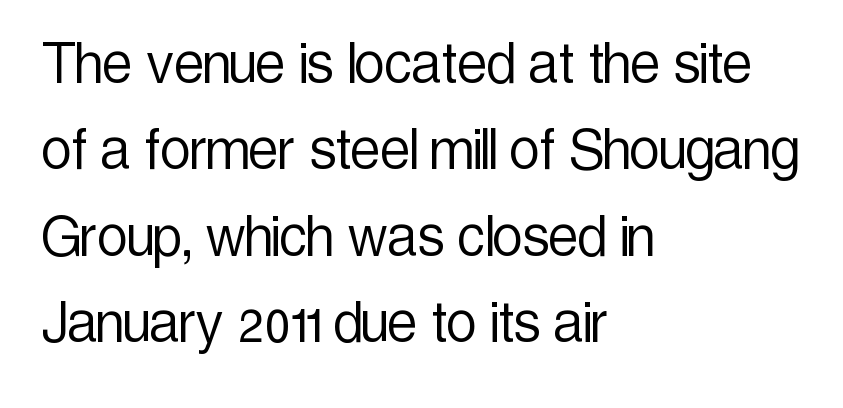
{"serif": "no", "italic": "no", "bold": "no", "weight": "light", "width": "condensed", "x_height": "medium", "monospaced": "no", "underline": "no", "align": "left", "line_spacing": "normal", "line_spacing_ratio": 1.29, "letter_spacing": "normal", "letter_spacing_em": 0.0, "glyph_px": 67}
